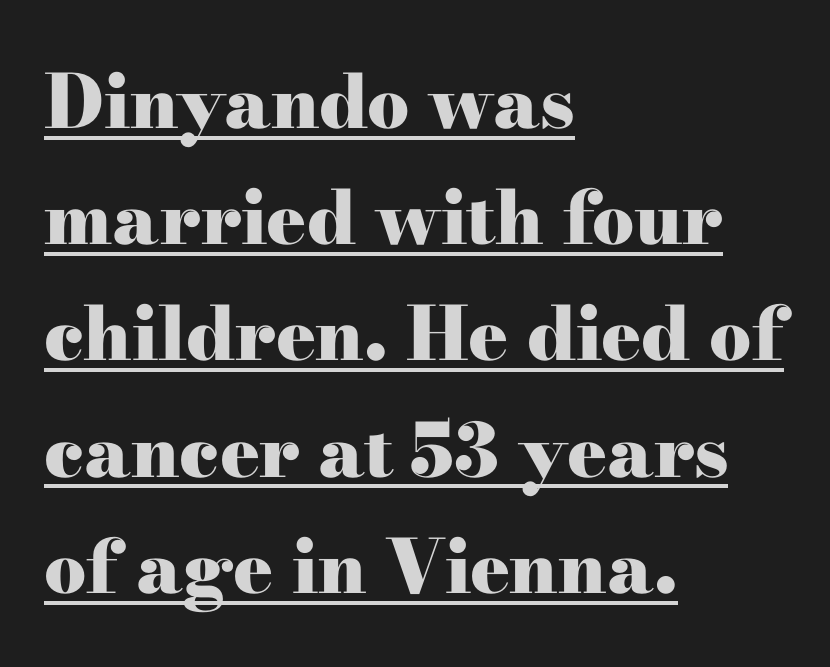
The image shows 74 px heavy, wide serif type, upright; set left-aligned, normal line spacing (1.57x), normal letter spacing, underlined; high stroke contrast and a small x-height.
